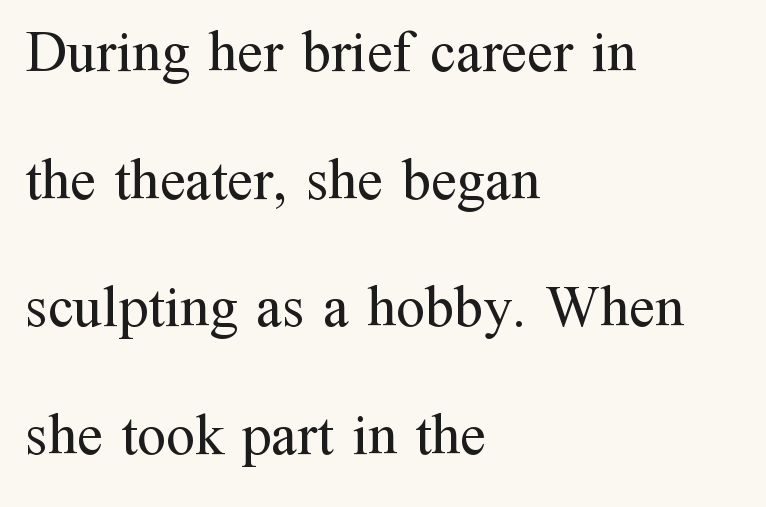
{"serif": "yes", "italic": "no", "bold": "no", "weight": "regular", "width": "normal", "stroke_contrast": "medium", "x_height": "medium", "monospaced": "no", "underline": "no", "align": "left", "line_spacing": "loose", "line_spacing_ratio": 2.2, "letter_spacing": "normal", "letter_spacing_em": 0.0, "glyph_px": 58}
